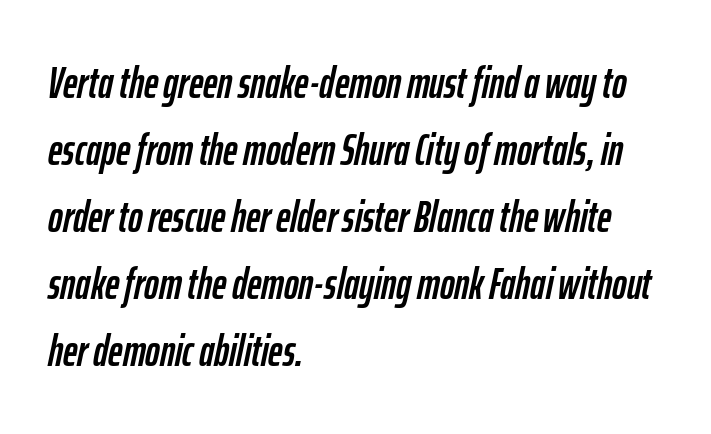
{"italic": "yes", "lean": "right", "slant_degrees": 12, "width": "condensed", "stroke_contrast": "low", "x_height": "medium", "monospaced": "no", "underline": "no", "align": "left", "line_spacing": "normal", "line_spacing_ratio": 1.52, "letter_spacing": "normal", "letter_spacing_em": 0.0, "glyph_px": 44}
